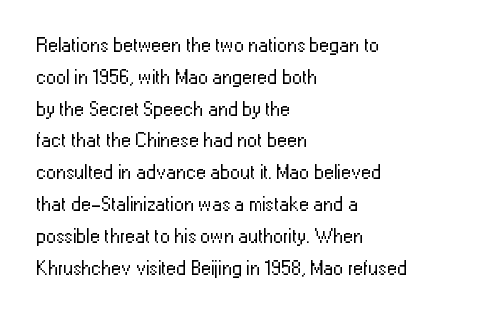
{"italic": "no", "bold": "no", "underline": "no", "align": "left", "line_spacing": "normal", "line_spacing_ratio": 1.59, "letter_spacing": "normal", "letter_spacing_em": 0.0, "glyph_px": 20}
